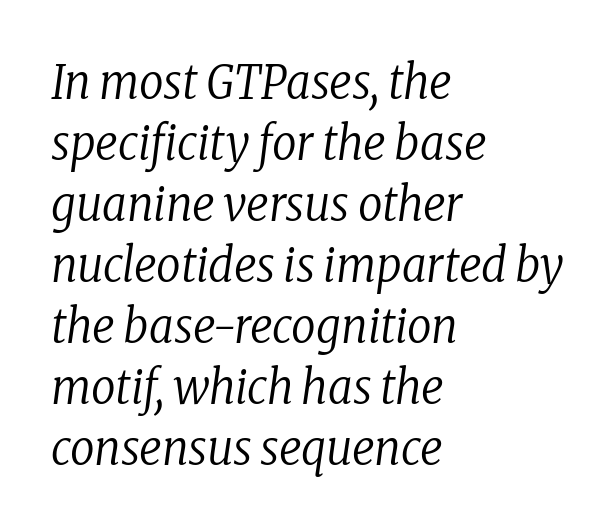
The image shows 48 px regular-weight, condensed serif type, italic (leaning right); set left-aligned, normal line spacing (1.27x), normal letter spacing, not underlined; low stroke contrast and a medium x-height.
